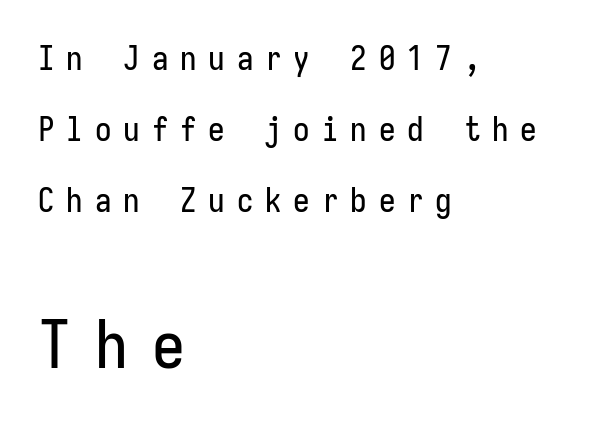
Q: Is the text italic (slanted)? A: No, it is upright.
Q: Is the typeface a serif or a sans-serif typeface? A: Sans-serif.
Q: Is the text underlined? A: No.
Q: How is the paragraph aligned? A: Left-aligned.
Q: Is the spacing between letters normal or unusually wide? A: Unusually wide.
Q: Is the spacing between lines tight, normal or loose? A: Loose.
Q: Which block of text is set in a larger size, the first (top) or the second (bottom)? A: The second (bottom) one.
Q: Width (condensed, normal, or wide)? A: Condensed.
Q: Stroke contrast? A: Low.
Q: x-height? A: Medium.
Q: Monospaced? A: Yes.
